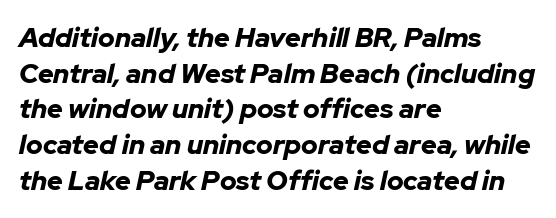
The image shows 27 px bold type, italic (leaning right); set left-aligned, normal line spacing (1.32x), normal letter spacing, not underlined.
